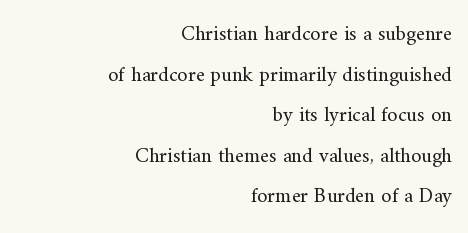
{"italic": "no", "bold": "no", "underline": "no", "align": "right", "line_spacing": "loose", "line_spacing_ratio": 1.93, "letter_spacing": "normal", "letter_spacing_em": 0.0, "glyph_px": 21}
